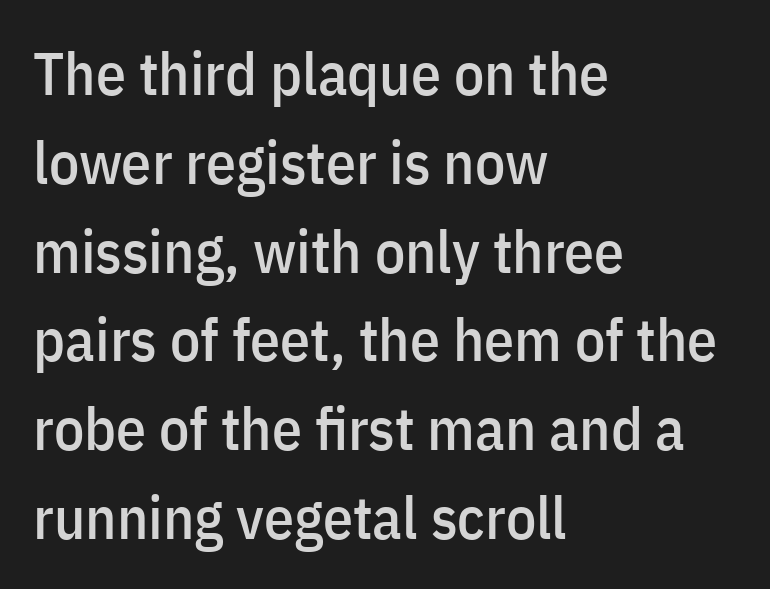
Vertically, the passage feels balanced, rows spaced as you'd expect. Type style note: lacks serifs. The face used here is proportionally spaced, like ordinary book or web type. A bare baseline throughout the passage. The typesetter chose a ragged-right arrangement here.
